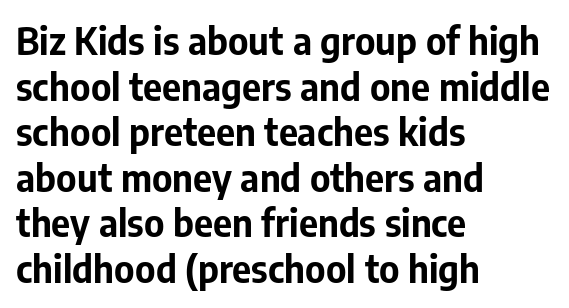
Q: Is the text bold? A: Yes.
Q: Is the text italic (slanted)? A: No, it is upright.
Q: Is the typeface a serif or a sans-serif typeface? A: Sans-serif.
Q: Is the text underlined? A: No.
Q: How is the paragraph aligned? A: Left-aligned.
Q: Is the spacing between letters normal or unusually wide? A: Normal.
Q: Width (condensed, normal, or wide)? A: Normal.
Q: Stroke contrast? A: Low.
Q: x-height? A: Medium.
Q: Monospaced? A: No.
